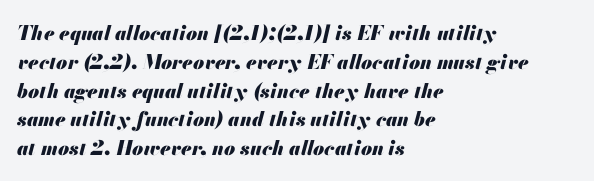
The image shows 20 px bold type, italic (leaning right); set left-aligned, normal line spacing (1.44x), normal letter spacing, not underlined.
